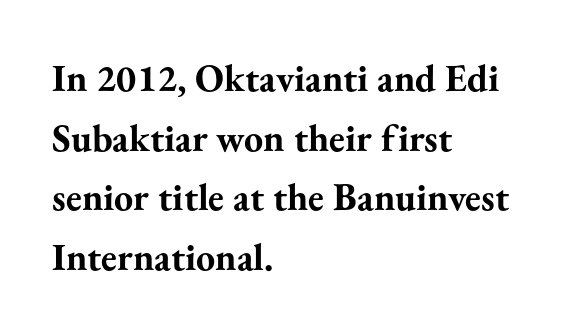
Look at the tracking — it's just the regular setting, nothing added. You could not count columns in this text — the font is proportionally spaced. Thick stems and heavy bowls — unmistakably bold. Does the copy run flush right? No — it runs flush left. The block of text has a typical density, with ordinary space between rows.
